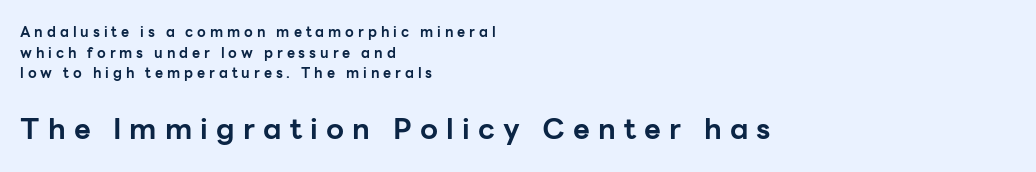
In this sample the second text group is rendered at the bigger scale. The paragraph has a hard left edge and a soft right edge. Is there any slant? The stems are plumb. Stroke terminals: plain, sans-serif.
